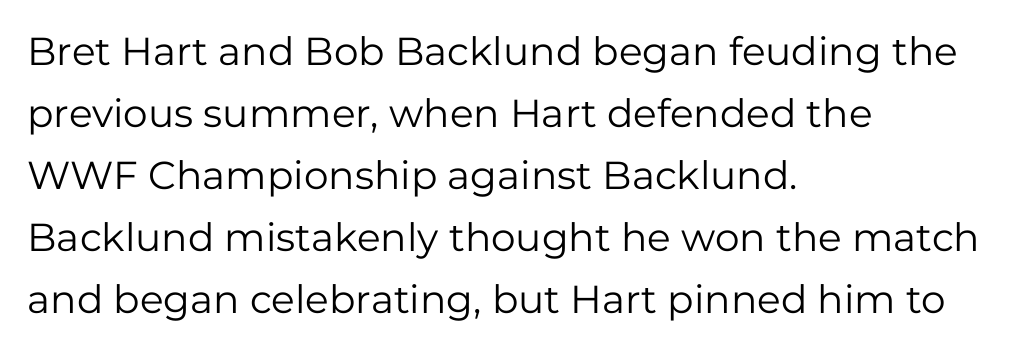
The image shows 39 px regular-weight sans-serif type, upright; set left-aligned, normal line spacing (1.59x), normal letter spacing, not underlined; low stroke contrast and a medium x-height.
